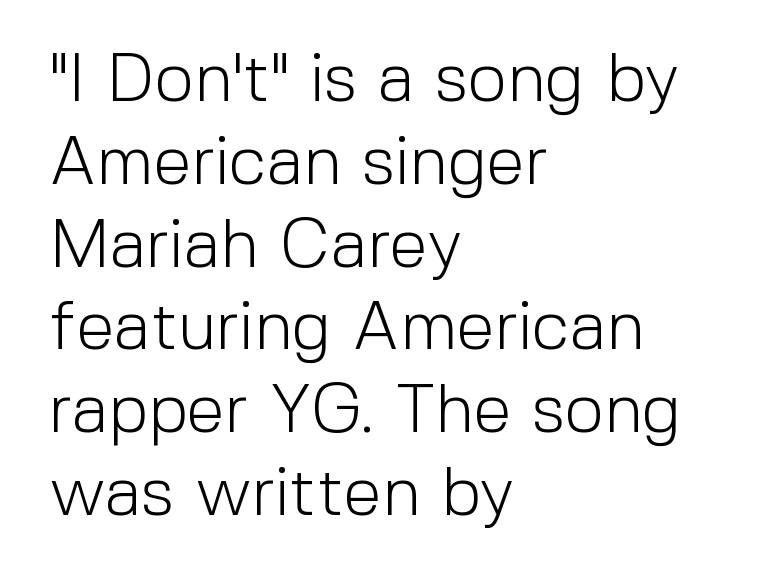
{"serif": "no", "italic": "no", "bold": "no", "weight": "light", "width": "normal", "x_height": "medium", "monospaced": "no", "underline": "no", "align": "left", "line_spacing_ratio": 1.2, "letter_spacing": "normal", "letter_spacing_em": 0.0, "glyph_px": 69}
